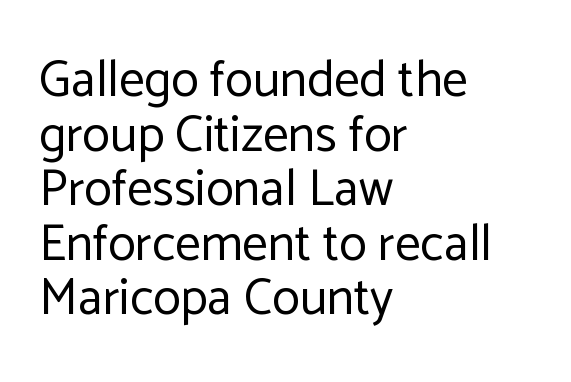
The image shows 51 px regular-weight sans-serif type, upright; set left-aligned, tight line spacing (1.07x), normal letter spacing, not underlined; low stroke contrast and a medium x-height.
